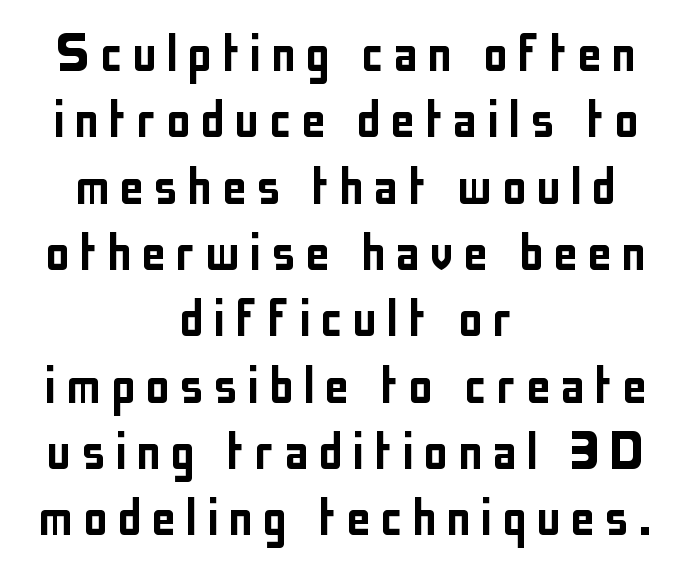
Note the varied advance widths — an 'i' is clearly narrower than an 'm'. Posture: upright roman. This rendering features lettering with no underline. Compared with typical paragraphs, the rows here are closer together. Are there feet on the stems? There aren't — it's a sans. The passage is arranged like a title page — every line centered.
